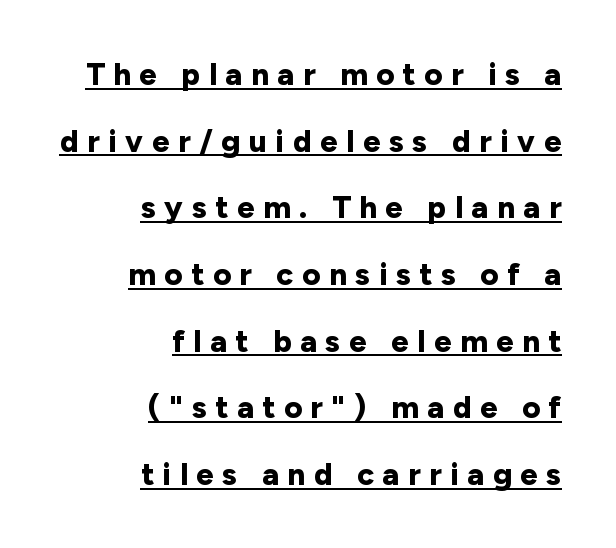
Q: Is the text bold? A: Yes.
Q: Is the text italic (slanted)? A: No, it is upright.
Q: Is the typeface a serif or a sans-serif typeface? A: Sans-serif.
Q: Is the text underlined? A: Yes.
Q: How is the paragraph aligned? A: Right-aligned.
Q: Is the spacing between letters normal or unusually wide? A: Unusually wide.
Q: Is the spacing between lines tight, normal or loose? A: Loose.
Q: Width (condensed, normal, or wide)? A: Normal.
Q: Stroke contrast? A: Low.
Q: x-height? A: Medium.
Q: Monospaced? A: No.
